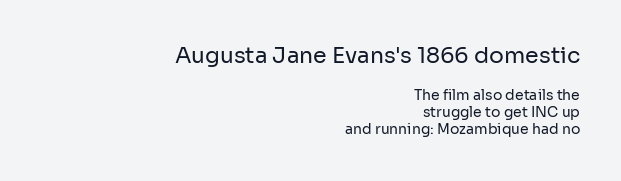
The ragged edge is on the left, which tells us the setting is flush right. Heaviness? Minimal to ordinary, like unemphasized prose. Larger block? The one above; the one below is distinctly smaller. The face used here is rendered with its standard letterfit. Check the space under the baseline: it is left empty.
